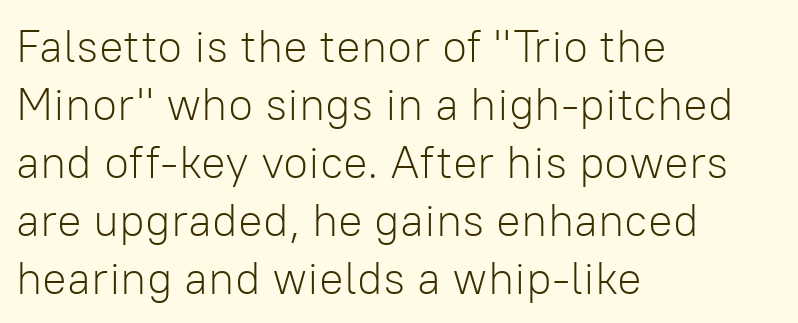
The passage shown is not bold in any degree. Examine the stroke ends and you'll find no serifs. The ragged edge is on the right, which tells us the setting is flush left. Rows of type keep a routine distance in the vertical direction. The string is rendered with underlining switched off.
